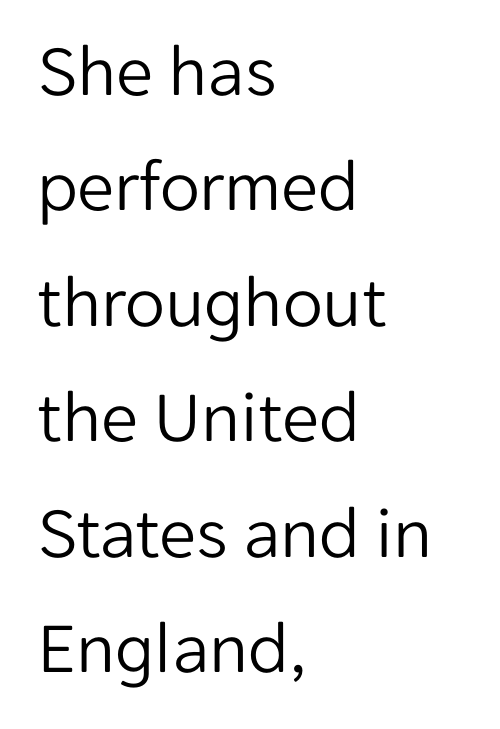
Q: Is the text bold? A: No.
Q: Is the text italic (slanted)? A: No, it is upright.
Q: Is the typeface a serif or a sans-serif typeface? A: Sans-serif.
Q: Is the text underlined? A: No.
Q: How is the paragraph aligned? A: Left-aligned.
Q: Is the spacing between letters normal or unusually wide? A: Normal.
Q: Is the spacing between lines tight, normal or loose? A: Normal.
Q: Width (condensed, normal, or wide)? A: Normal.
Q: Stroke contrast? A: Low.
Q: x-height? A: Medium.
Q: Monospaced? A: No.
